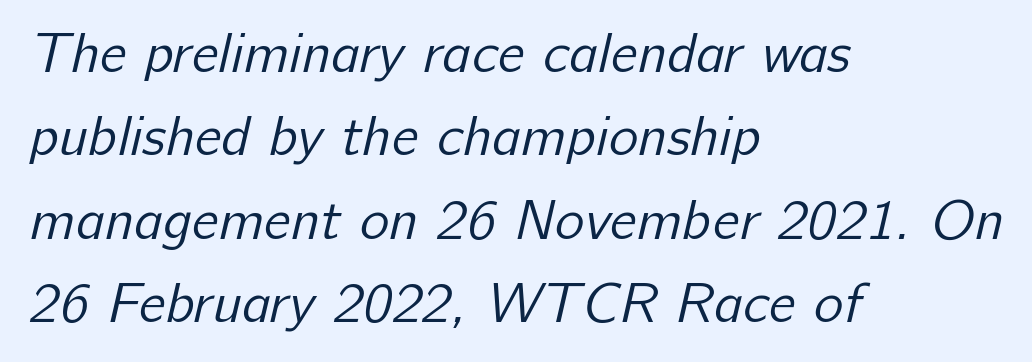
The image shows 56 px regular-weight sans-serif type; set left-aligned, normal line spacing (1.49x), normal letter spacing, not underlined; low stroke contrast and a medium x-height.
